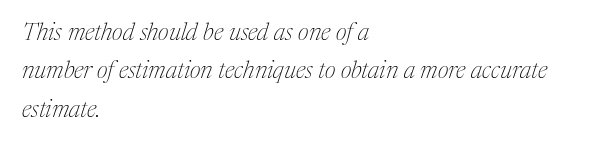
The designer left line spacing at the default. Slanted lettering throughout. A bare baseline throughout the passage. Is the type heavy? It reads as light-to-regular instead.
